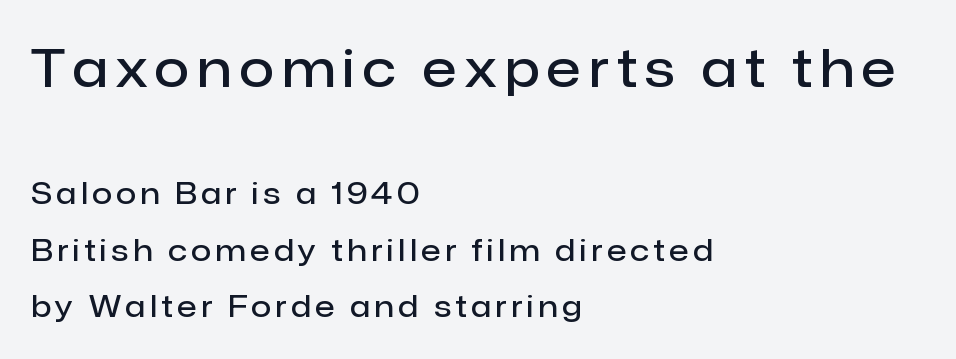
Q: Is the text bold? A: Semi-bold.
Q: Is the text italic (slanted)? A: No, it is upright.
Q: Is the typeface a serif or a sans-serif typeface? A: Sans-serif.
Q: Is the text underlined? A: No.
Q: How is the paragraph aligned? A: Left-aligned.
Q: Is the spacing between lines tight, normal or loose? A: Loose.
Q: Which block of text is set in a larger size, the first (top) or the second (bottom)? A: The first (top) one.
Q: Width (condensed, normal, or wide)? A: Normal.
Q: Stroke contrast? A: Low.
Q: x-height? A: Medium.
Q: Monospaced? A: No.
